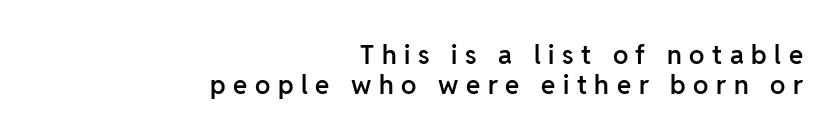
{"italic": "no", "bold": "semi", "underline": "no", "align": "right", "line_spacing_ratio": 1.17, "letter_spacing": "wide", "letter_spacing_em": 0.29, "glyph_px": 26}
